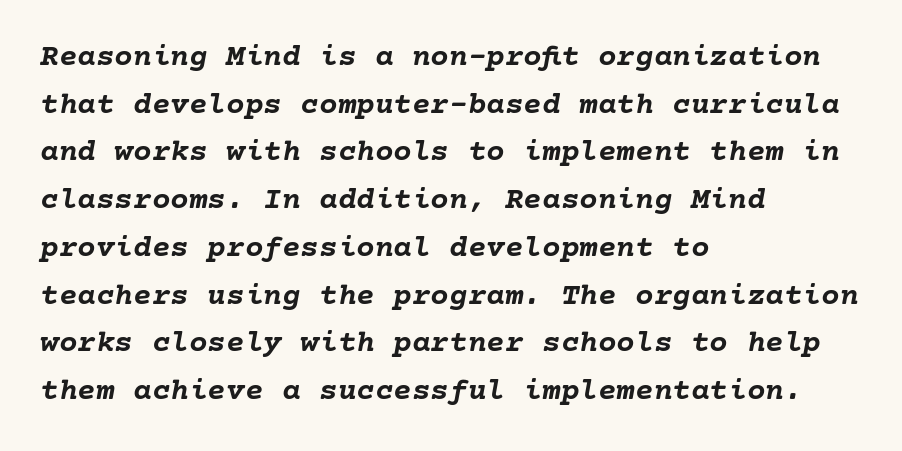
Q: Is the text bold? A: Yes.
Q: Is the text italic (slanted)? A: Yes, it leans right by about 10 degrees.
Q: Is the text underlined? A: No.
Q: How is the paragraph aligned? A: Left-aligned.
Q: Is the spacing between letters normal or unusually wide? A: Normal.
Q: Is the spacing between lines tight, normal or loose? A: Normal.
Q: Width (condensed, normal, or wide)? A: Normal.
Q: Stroke contrast? A: Low.
Q: x-height? A: Medium.
